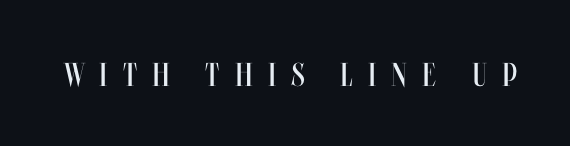
{"italic": "no", "bold": "no", "weight": "regular", "width": "condensed", "stroke_contrast": "medium", "x_height": "large", "monospaced": "no", "underline": "no", "letter_spacing": "wide", "letter_spacing_em": 0.46, "glyph_px": 33}
